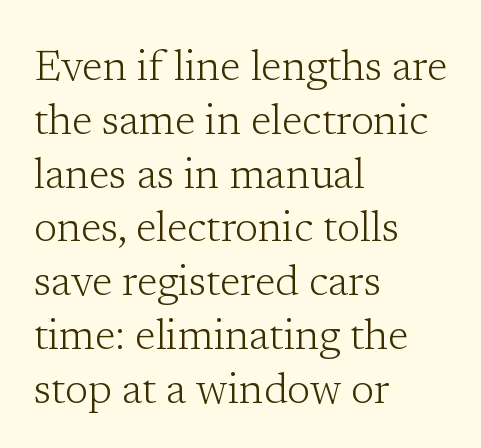
The image shows 42 px light serif type, upright; set left-aligned, normal line spacing (1.28x), normal letter spacing, not underlined; low stroke contrast and a medium x-height.
